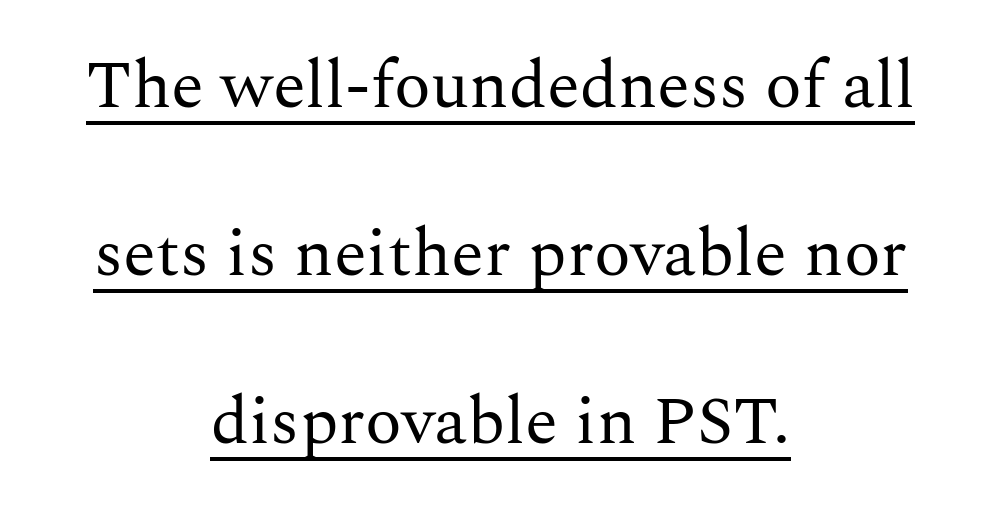
Q: Is the text bold? A: No.
Q: Is the text italic (slanted)? A: No, it is upright.
Q: Is the typeface a serif or a sans-serif typeface? A: Serif.
Q: Is the text underlined? A: Yes.
Q: How is the paragraph aligned? A: Centered.
Q: Is the spacing between letters normal or unusually wide? A: Normal.
Q: Is the spacing between lines tight, normal or loose? A: Loose.
Q: Width (condensed, normal, or wide)? A: Normal.
Q: Stroke contrast? A: Medium.
Q: x-height? A: Medium.
Q: Monospaced? A: No.
